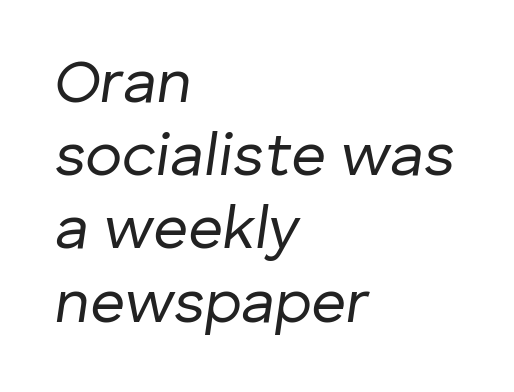
{"italic": "yes", "lean": "right", "slant_degrees": 8, "bold": "no", "weight": "regular", "width": "normal", "stroke_contrast": "low", "x_height": "medium", "monospaced": "no", "underline": "no", "align": "left", "line_spacing_ratio": 1.2, "letter_spacing": "normal", "letter_spacing_em": 0.0, "glyph_px": 61}
